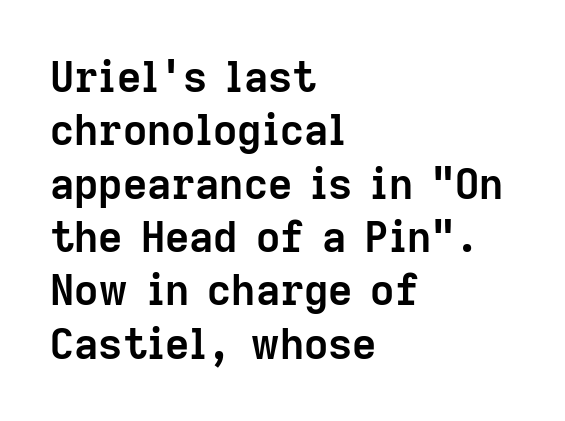
The image shows 42 px semibold sans-serif type, upright; set left-aligned, normal line spacing (1.27x), normal letter spacing, not underlined; low stroke contrast and a medium x-height.
